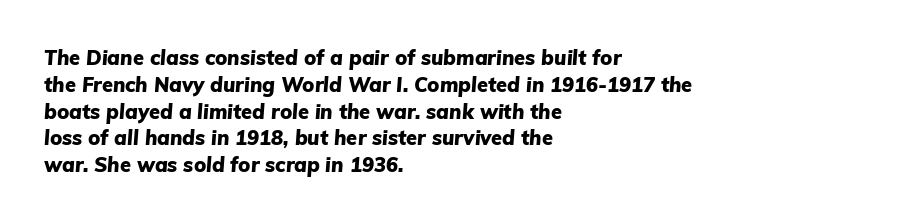
The image shows 20 px bold type, italic (leaning right); set left-aligned, normal line spacing (1.34x), normal letter spacing, not underlined.
